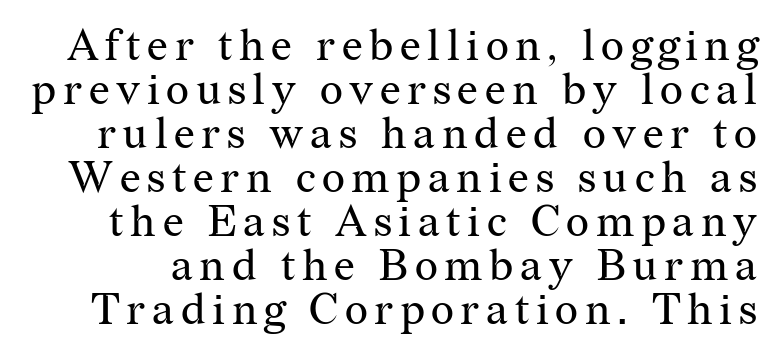
The image shows 44 px regular-weight serif type, upright; set tight line spacing (1.0x), not underlined; medium stroke contrast and a medium x-height.
